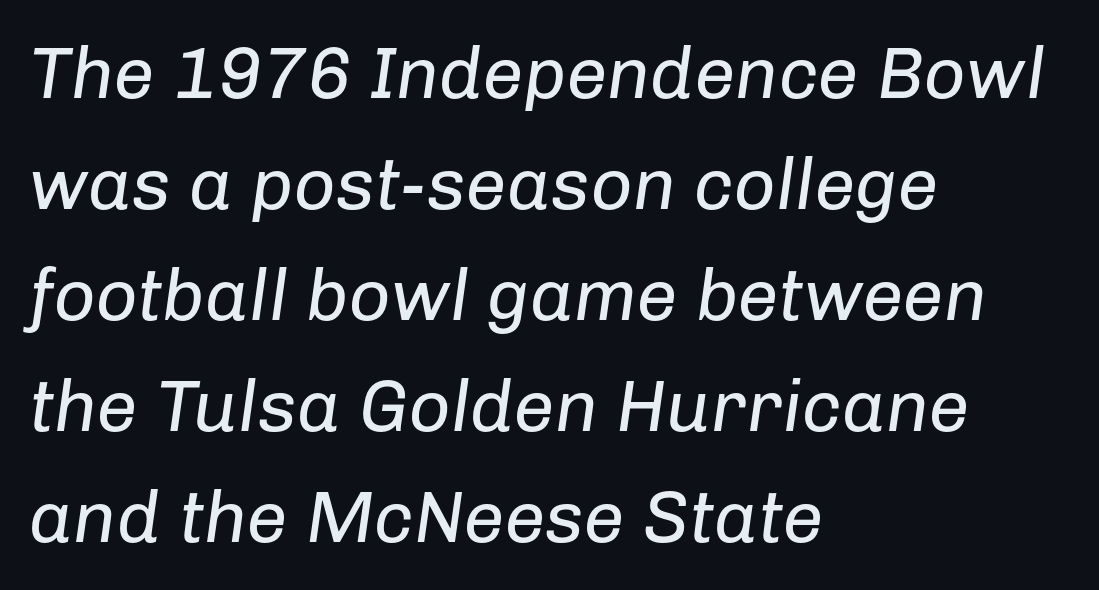
{"italic": "yes", "lean": "right", "slant_degrees": 8, "bold": "no", "weight": "regular", "width": "normal", "stroke_contrast": "low", "x_height": "medium", "monospaced": "no", "underline": "no", "align": "left", "line_spacing": "normal", "line_spacing_ratio": 1.52, "letter_spacing": "normal", "letter_spacing_em": 0.0, "glyph_px": 73}
